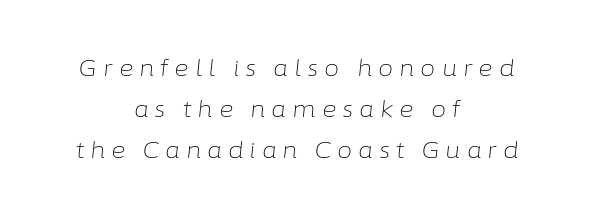
Type without underlining. Display-style spreading of the glyphs; the letterfit is very open. A typesetter would mark this as italic. The face looks like a standard text weight, possibly lighter. Typeset on center — no edge is straight.
